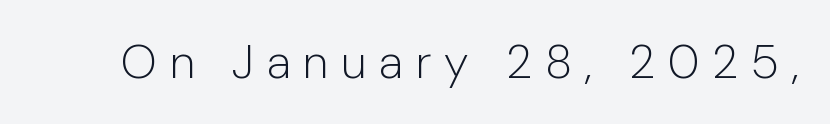
Q: Is the text bold? A: No.
Q: Is the text italic (slanted)? A: No, it is upright.
Q: Is the typeface a serif or a sans-serif typeface? A: Sans-serif.
Q: Is the text underlined? A: No.
Q: Is the spacing between letters normal or unusually wide? A: Unusually wide.
Q: Width (condensed, normal, or wide)? A: Normal.
Q: Stroke contrast? A: Low.
Q: x-height? A: Medium.
Q: Monospaced? A: No.
